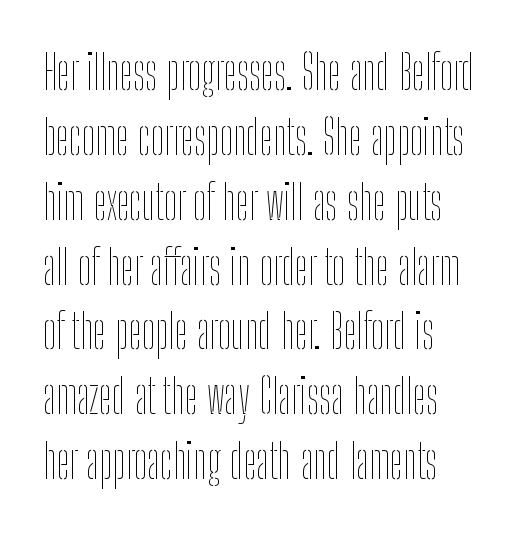
The lettering stays uniformly vertical, giving the passage a roman look. The space between consecutive lines is moderate. Unmarked baselines from the first word to the last. Caption: face not bold, strokes unweighted. Each letter keeps its own natural width here, so spacing adapts to shape.
